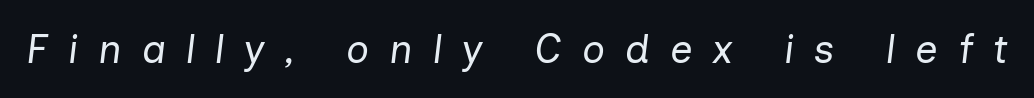
{"italic": "yes", "lean": "right", "slant_degrees": 7, "bold": "no", "weight": "regular", "width": "normal", "stroke_contrast": "low", "x_height": "medium", "monospaced": "no", "underline": "no", "letter_spacing": "wide", "letter_spacing_em": 0.5, "glyph_px": 40}
